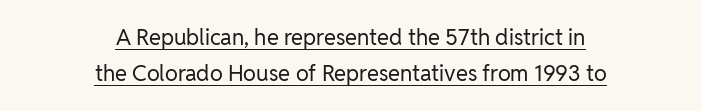
The image shows 22 px text type, upright; set centered, normal line spacing (1.64x), normal letter spacing, underlined.
